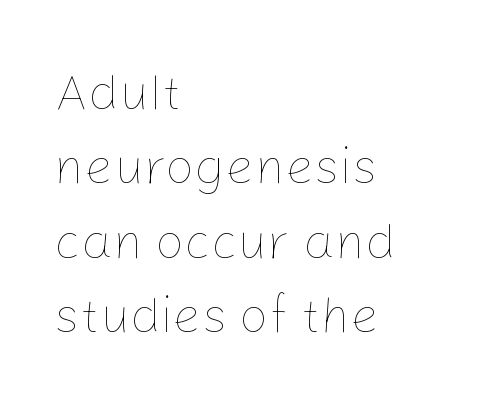
The image shows 51 px thin type, upright; set left-aligned, normal line spacing (1.46x), normal letter spacing, not underlined; low stroke contrast and a medium x-height.
